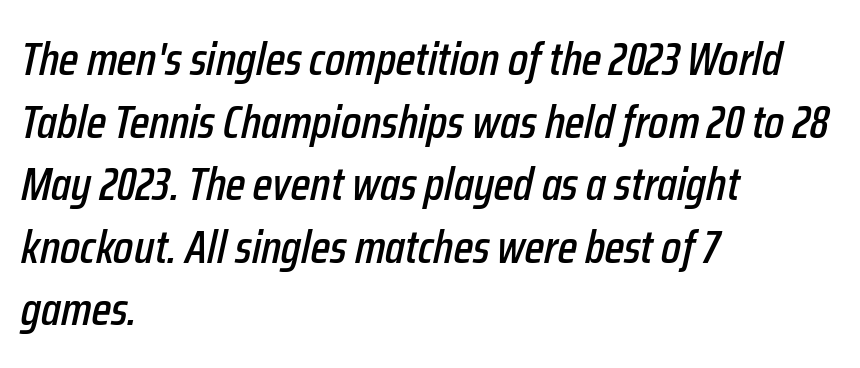
Words float on clear page, feet unadorned. Characters are canted at an angle relative to the baseline's perpendicular. These lines stack with their left ends in a neat column. Note the varied advance widths — an 'i' is clearly narrower than an 'm'. Compared with typical paragraphs, the rows here are spaced about the same. Short note: letters normally spaced.
